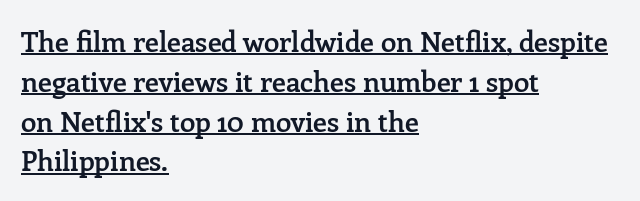
{"serif": "yes", "italic": "no", "bold": "semi", "weight": "semibold", "width": "normal", "stroke_contrast": "low", "x_height": "medium", "monospaced": "no", "underline": "yes", "align": "left", "line_spacing": "normal", "line_spacing_ratio": 1.42, "letter_spacing": "normal", "letter_spacing_em": 0.0, "glyph_px": 28}
